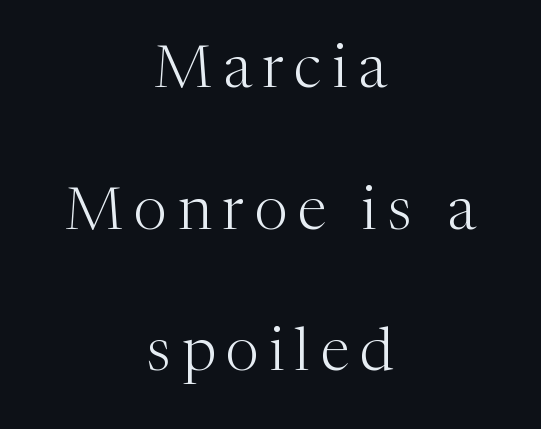
The image shows 60 px light serif type, upright; set centered, loose line spacing (2.36x), not underlined; medium stroke contrast and a medium x-height.
